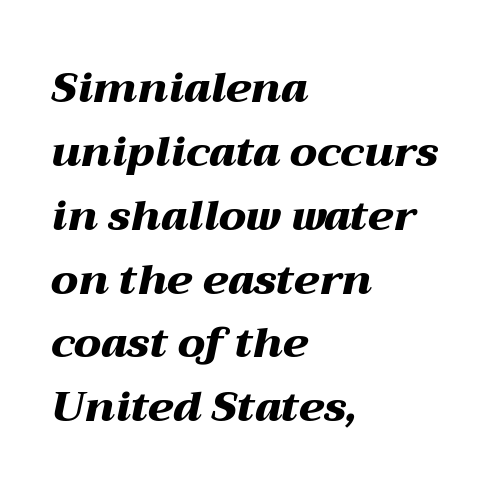
The zone under the glyphs is completely vacant. What weight is shown? A full bold with thick strokes. One-word summary of the alignment: left. You could not count columns in this text — the font is proportionally spaced.
